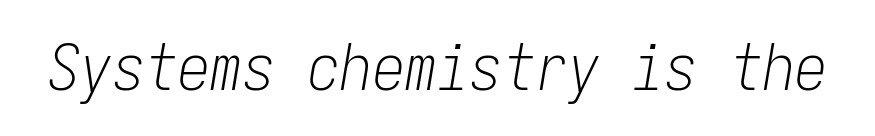
Q: Is the text bold? A: No.
Q: Is the text italic (slanted)? A: Yes, it leans right by about 9 degrees.
Q: Is the text underlined? A: No.
Q: Is the spacing between letters normal or unusually wide? A: Normal.
Q: Width (condensed, normal, or wide)? A: Condensed.
Q: Stroke contrast? A: Low.
Q: x-height? A: Medium.
Q: Monospaced? A: Yes.
